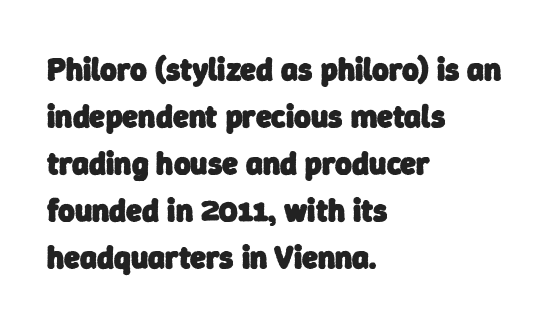
Q: Is the text bold? A: Yes.
Q: Is the typeface a serif or a sans-serif typeface? A: Sans-serif.
Q: Is the text underlined? A: No.
Q: How is the paragraph aligned? A: Left-aligned.
Q: Is the spacing between letters normal or unusually wide? A: Normal.
Q: Is the spacing between lines tight, normal or loose? A: Normal.
Q: Width (condensed, normal, or wide)? A: Normal.
Q: Stroke contrast? A: Low.
Q: x-height? A: Medium.
Q: Monospaced? A: No.
